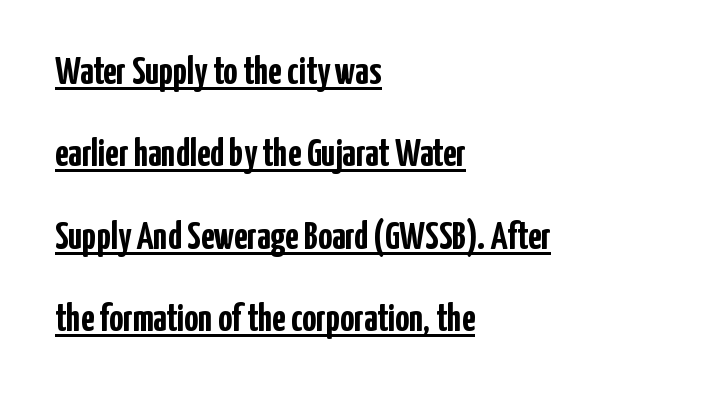
The glyphs in this specimen are sans serif. You'd pick this weight for a headline — it's a proper bold. The letterforms sit shoulder to shoulder at normal distance. Posture: vertical. Looks like someone drew a line under every word here.
